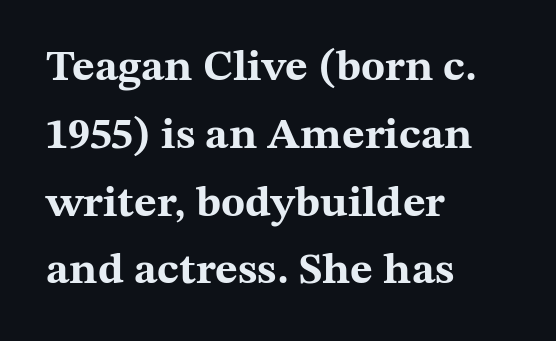
{"serif": "yes", "italic": "no", "bold": "yes", "weight": "bold", "width": "wide", "stroke_contrast": "medium", "x_height": "medium", "monospaced": "no", "underline": "no", "align": "left", "line_spacing": "normal", "line_spacing_ratio": 1.54, "letter_spacing": "normal", "letter_spacing_em": 0.0, "glyph_px": 44}
